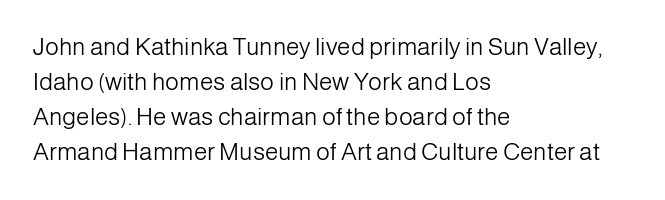
The image shows 24 px text type, upright; set left-aligned, normal line spacing (1.46x), normal letter spacing, not underlined.
